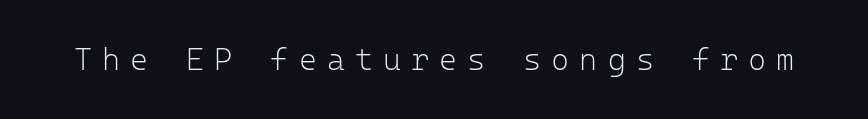
The image shows 31 px light sans-serif type, upright, monospaced; set unusually wide letter spacing (+0.32 em), not underlined; low stroke contrast and a medium x-height.
